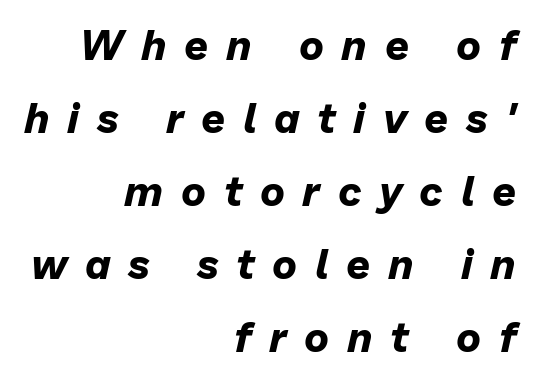
The image shows 42 px bold type, italic (leaning right); set right-aligned, line spacing 1.74x, unusually wide letter spacing (+0.42 em), not underlined; low stroke contrast and a medium x-height.
